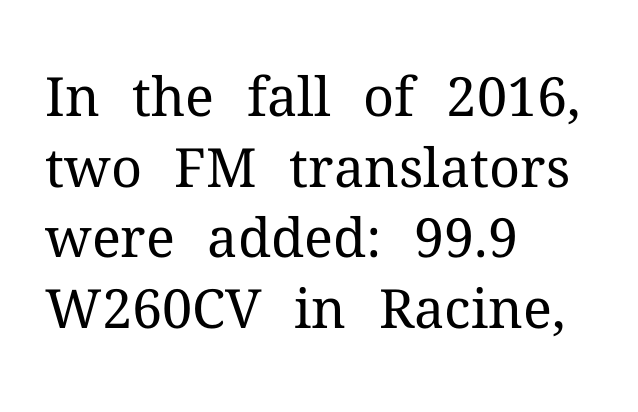
Q: Is the text bold? A: No.
Q: Is the text italic (slanted)? A: No, it is upright.
Q: Is the typeface a serif or a sans-serif typeface? A: Serif.
Q: Is the text underlined? A: No.
Q: How is the paragraph aligned? A: Left-aligned.
Q: Is the spacing between letters normal or unusually wide? A: Normal.
Q: Is the spacing between lines tight, normal or loose? A: Normal.
Q: Width (condensed, normal, or wide)? A: Normal.
Q: Stroke contrast? A: Medium.
Q: x-height? A: Medium.
Q: Monospaced? A: No.
